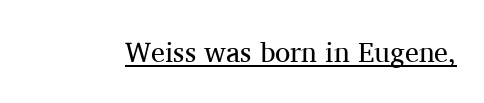
{"serif": "yes", "italic": "no", "bold": "no", "weight": "regular", "width": "normal", "stroke_contrast": "medium", "x_height": "medium", "monospaced": "no", "underline": "yes", "letter_spacing": "normal", "letter_spacing_em": 0.0, "glyph_px": 28}
